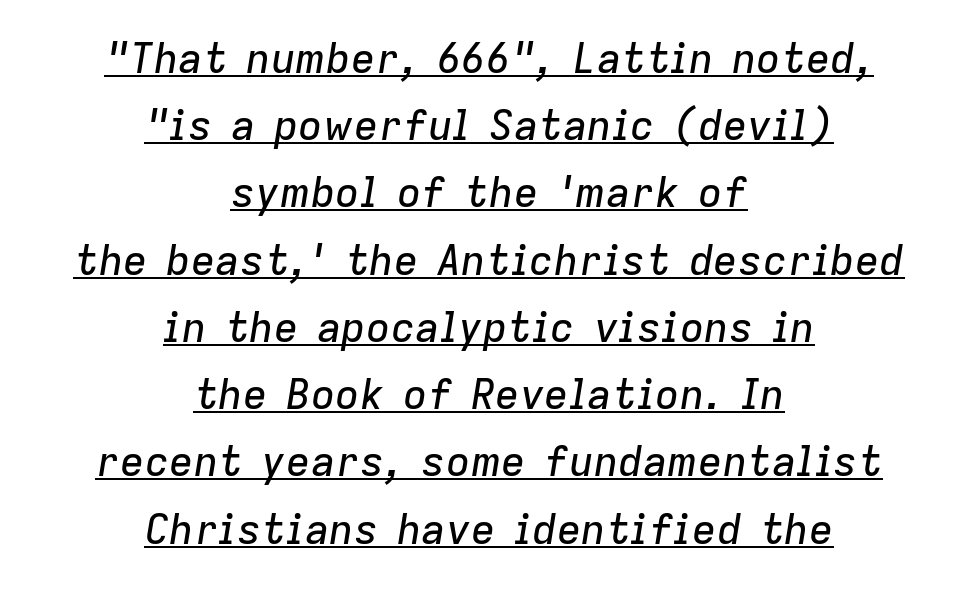
Q: Is the text italic (slanted)? A: Yes, it leans right by about 9 degrees.
Q: Is the text underlined? A: Yes.
Q: How is the paragraph aligned? A: Centered.
Q: Is the spacing between letters normal or unusually wide? A: Normal.
Q: Is the spacing between lines tight, normal or loose? A: Normal.
Q: Width (condensed, normal, or wide)? A: Normal.
Q: Stroke contrast? A: Low.
Q: x-height? A: Medium.
Q: Monospaced? A: No.
